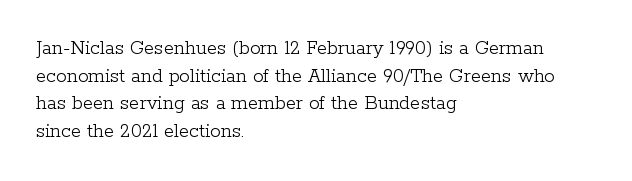
{"italic": "no", "bold": "no", "underline": "no", "align": "left", "line_spacing": "normal", "line_spacing_ratio": 1.32, "letter_spacing": "normal", "letter_spacing_em": 0.0, "glyph_px": 21}
